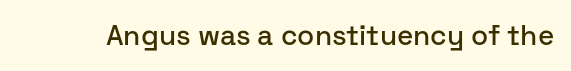
Q: Is the text italic (slanted)? A: No, it is upright.
Q: Is the typeface a serif or a sans-serif typeface? A: Sans-serif.
Q: Is the text underlined? A: No.
Q: Is the spacing between letters normal or unusually wide? A: Normal.
Q: Width (condensed, normal, or wide)? A: Normal.
Q: Stroke contrast? A: Low.
Q: x-height? A: Medium.
Q: Monospaced? A: No.
